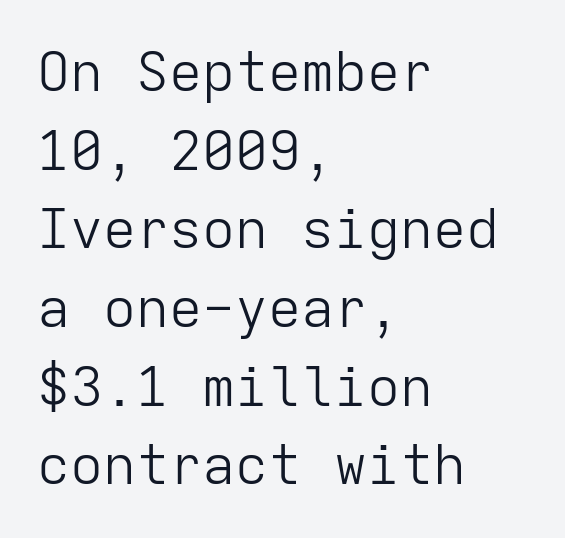
A typesetter would call this zero additional tracking. Unlike a traditional serif, this face leaves its strokes unadorned. Is this a fixed-width face? Yes — each glyph sits in an identical cell. In terms of posture, this sample is upright. The string is rendered with underlining switched off. The lines in this sample share a left origin and differ only in where they stop.
